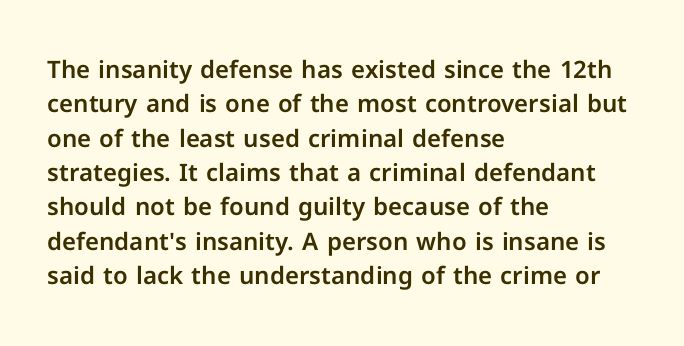
The rows are spaced the way most documents space them. Italic: no, the glyphs are upright roman. Reading down the block, your eye returns to a fixed left position each line. The words here are not underlined. Nothing unusual about the tracking: characters are spaced as the font intends.
